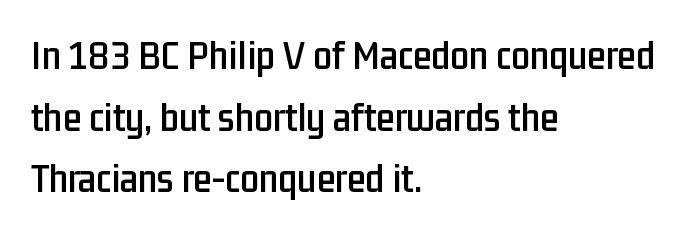
Beneath every word, the page is bare. The lines in this sample share a left origin and differ only in where they stop. Think of a printed novel: that variable character pitch is what you see here. The rendering keeps characters at their native spacing. Is there much room between lines? A standard amount, neither cramped nor airy. Typographically, this falls in the sans-serif category.
